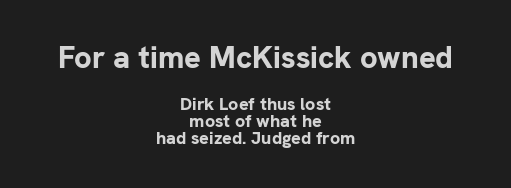
Q: Is the text bold? A: Yes.
Q: Is the text italic (slanted)? A: No, it is upright.
Q: Is the typeface a serif or a sans-serif typeface? A: Sans-serif.
Q: Is the text underlined? A: No.
Q: How is the paragraph aligned? A: Centered.
Q: Is the spacing between letters normal or unusually wide? A: Normal.
Q: Is the spacing between lines tight, normal or loose? A: Tight.
Q: Which block of text is set in a larger size, the first (top) or the second (bottom)? A: The first (top) one.
Q: Width (condensed, normal, or wide)? A: Normal.
Q: Stroke contrast? A: Low.
Q: x-height? A: Medium.
Q: Monospaced? A: No.
